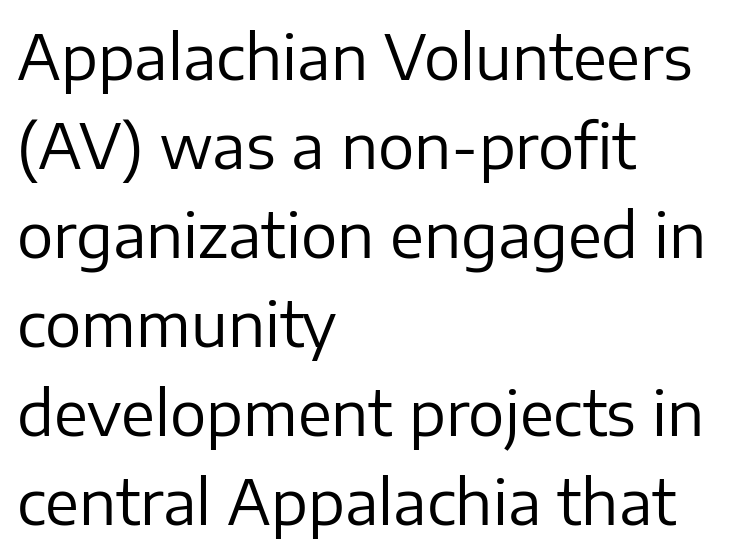
The image shows 61 px regular-weight sans-serif type, upright; set left-aligned, normal line spacing (1.46x), normal letter spacing, not underlined; low stroke contrast and a medium x-height.
